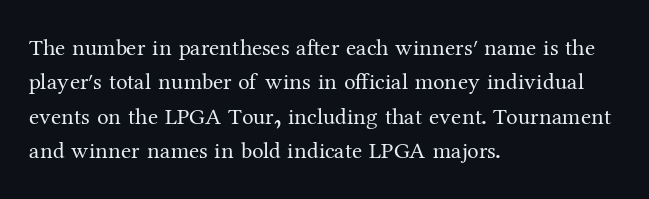
The vertical gap from one line to the next is medium. These lines were composed using upright roman letters. Horizontal alignment here is leftward, the default for most running prose. The gaps between neighbouring characters are ordinary and unremarkable. Weight: regular or lighter.
